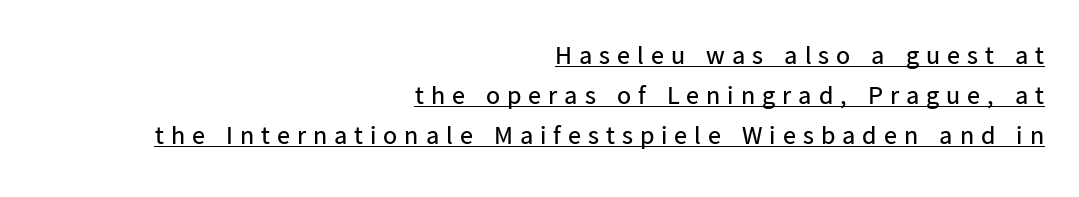
The image shows 26 px text type, upright; set right-aligned, normal line spacing (1.54x), unusually wide letter spacing (+0.27 em), underlined.
